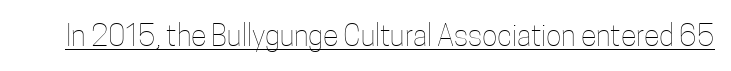
Q: Is the text bold? A: No.
Q: Is the text italic (slanted)? A: No, it is upright.
Q: Is the text underlined? A: Yes.
Q: Is the spacing between letters normal or unusually wide? A: Normal.
Q: Width (condensed, normal, or wide)? A: Condensed.
Q: Stroke contrast? A: Low.
Q: x-height? A: Medium.
Q: Monospaced? A: No.
